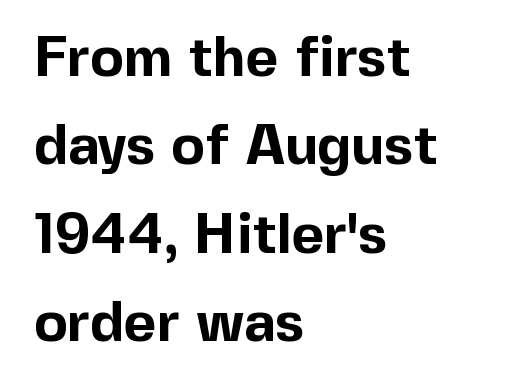
{"serif": "no", "italic": "no", "bold": "yes", "weight": "bold", "width": "normal", "x_height": "medium", "monospaced": "no", "underline": "no", "align": "left", "line_spacing": "normal", "line_spacing_ratio": 1.58, "letter_spacing": "normal", "letter_spacing_em": 0.0, "glyph_px": 56}
